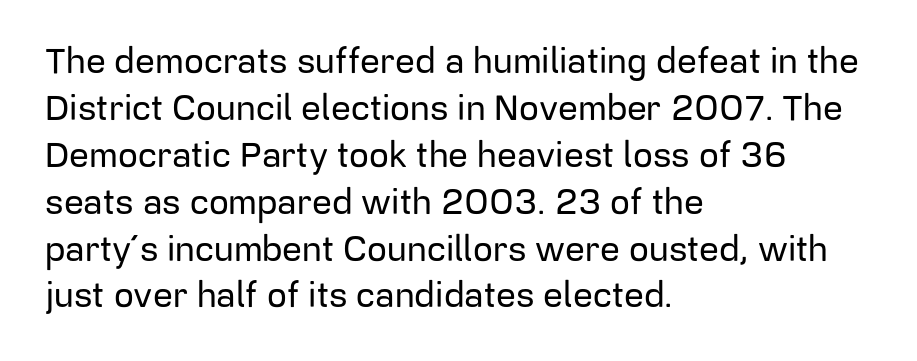
Q: Is the text italic (slanted)? A: No, it is upright.
Q: Is the typeface a serif or a sans-serif typeface? A: Sans-serif.
Q: Is the text underlined? A: No.
Q: How is the paragraph aligned? A: Left-aligned.
Q: Is the spacing between letters normal or unusually wide? A: Normal.
Q: Is the spacing between lines tight, normal or loose? A: Normal.
Q: Width (condensed, normal, or wide)? A: Normal.
Q: Stroke contrast? A: Low.
Q: x-height? A: Medium.
Q: Monospaced? A: No.
